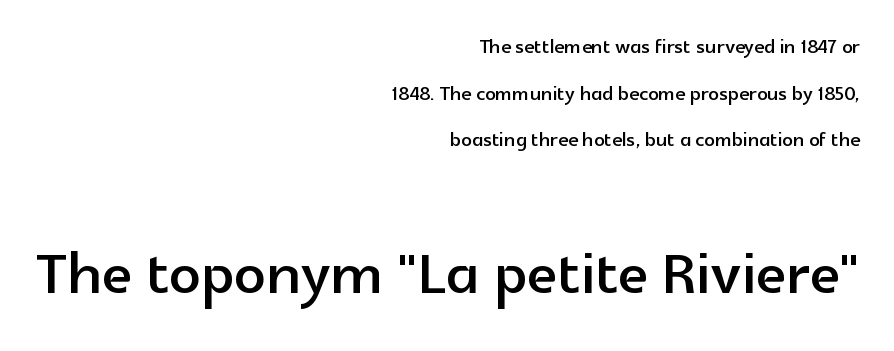
Q: Is the text italic (slanted)? A: No, it is upright.
Q: Is the typeface a serif or a sans-serif typeface? A: Sans-serif.
Q: Is the text underlined? A: No.
Q: How is the paragraph aligned? A: Right-aligned.
Q: Is the spacing between letters normal or unusually wide? A: Normal.
Q: Which block of text is set in a larger size, the first (top) or the second (bottom)? A: The second (bottom) one.
Q: Width (condensed, normal, or wide)? A: Normal.
Q: x-height? A: Medium.
Q: Monospaced? A: No.
